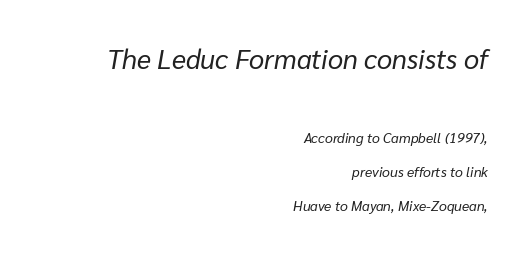
The image shows 27 px text type, italic (leaning right); set right-aligned, loose line spacing (2.45x), normal letter spacing, not underlined; the first (top) block is 1.93x larger.
